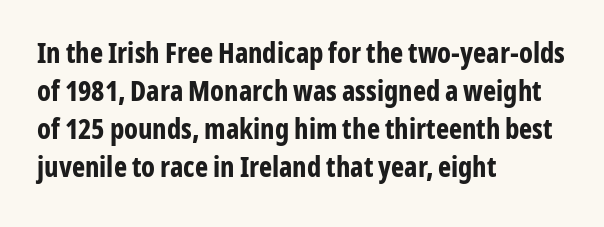
{"serif": "no", "italic": "no", "bold": "yes", "weight": "bold", "width": "condensed", "stroke_contrast": "low", "x_height": "medium", "monospaced": "no", "underline": "no", "align": "left", "line_spacing": "normal", "line_spacing_ratio": 1.36, "letter_spacing": "normal", "letter_spacing_em": 0.0, "glyph_px": 28}
